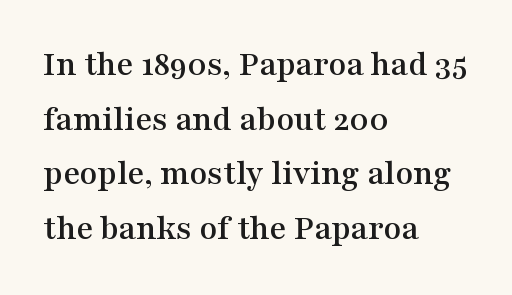
{"serif": "yes", "italic": "no", "width": "wide", "stroke_contrast": "medium", "x_height": "medium", "monospaced": "no", "underline": "no", "align": "left", "line_spacing": "normal", "line_spacing_ratio": 1.52, "letter_spacing": "normal", "letter_spacing_em": 0.0, "glyph_px": 36}
